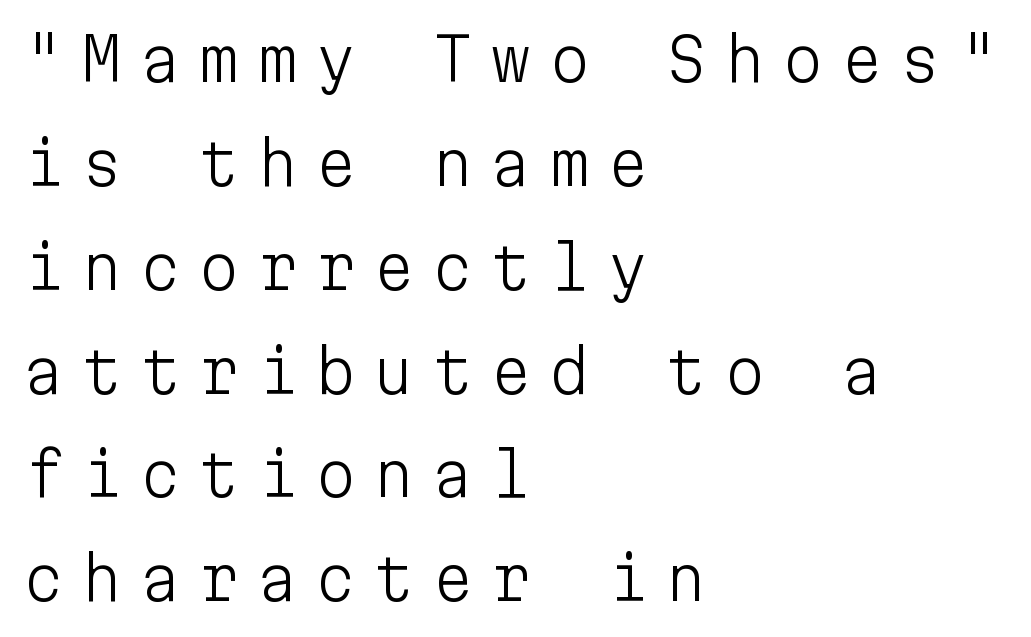
Q: Is the text bold? A: No.
Q: Is the text italic (slanted)? A: No, it is upright.
Q: Is the typeface a serif or a sans-serif typeface? A: Sans-serif.
Q: Is the text underlined? A: No.
Q: How is the paragraph aligned? A: Left-aligned.
Q: Is the spacing between letters normal or unusually wide? A: Unusually wide.
Q: Width (condensed, normal, or wide)? A: Normal.
Q: Stroke contrast? A: Low.
Q: x-height? A: Medium.
Q: Monospaced? A: Yes.
